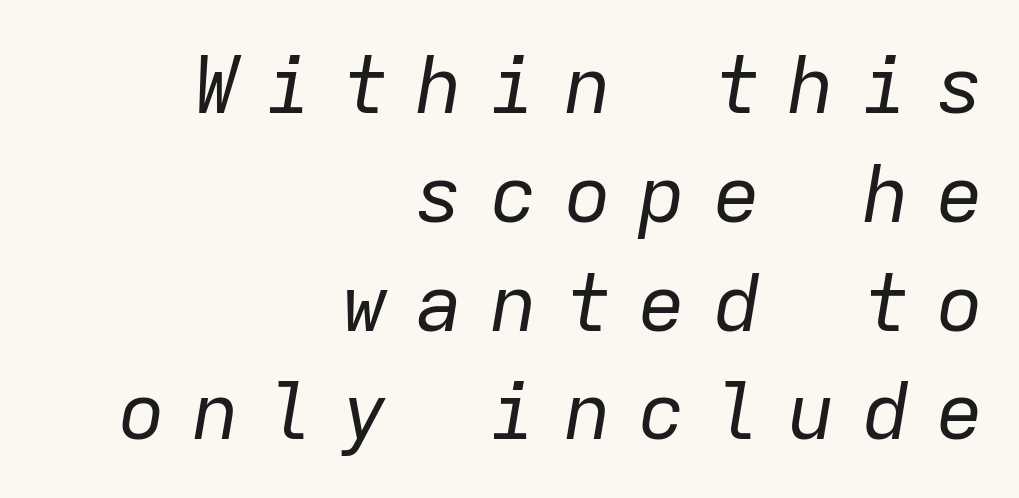
{"italic": "yes", "lean": "right", "slant_degrees": 9, "bold": "no", "weight": "regular", "width": "normal", "stroke_contrast": "low", "x_height": "medium", "monospaced": "yes", "underline": "no", "align": "right", "line_spacing": "normal", "line_spacing_ratio": 1.36, "letter_spacing": "wide", "letter_spacing_em": 0.33, "glyph_px": 80}
